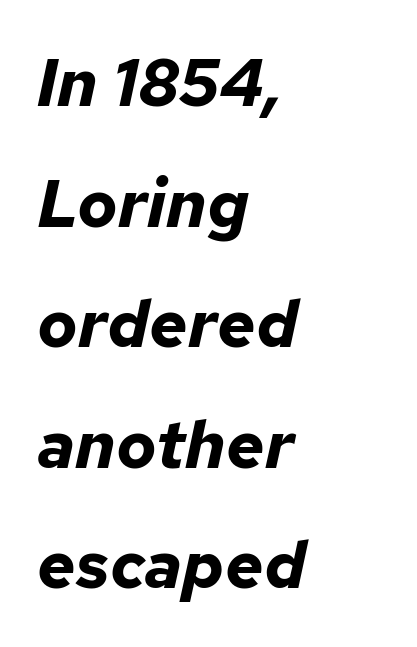
The image shows 67 px bold type, italic (leaning right); set left-aligned, line spacing 1.8x, normal letter spacing, not underlined; low stroke contrast and a medium x-height.
